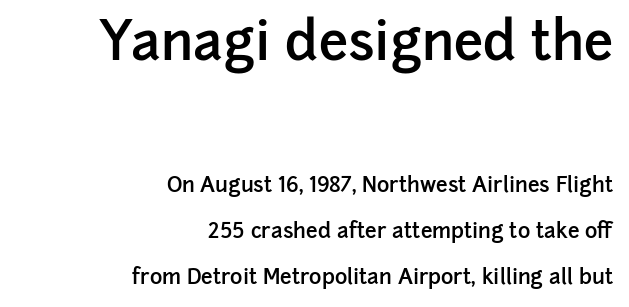
Layout note: lines flush right. Letter spacing: default. The glyphs are unaccompanied by any horizontal stroke below them. The letters are semibold — heavier than regular but short of a full bold. Is there any slant? The stems are plumb. This sample uses a sans-serif face.
